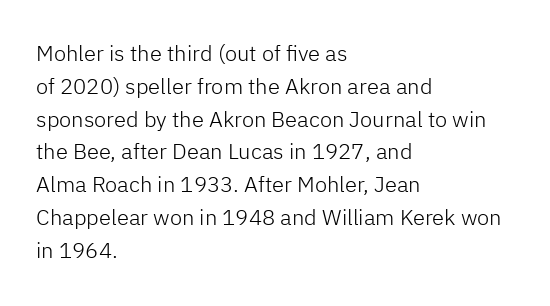
Q: Is the text bold? A: No.
Q: Is the text italic (slanted)? A: No, it is upright.
Q: Is the text underlined? A: No.
Q: How is the paragraph aligned? A: Left-aligned.
Q: Is the spacing between letters normal or unusually wide? A: Normal.
Q: Is the spacing between lines tight, normal or loose? A: Normal.
